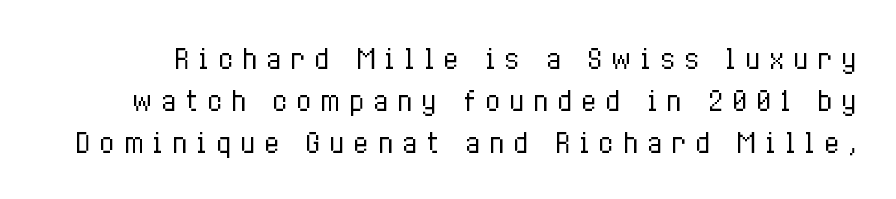
The image shows 26 px text type, upright; set normal line spacing (1.61x), unusually wide letter spacing (+0.32 em), not underlined.
